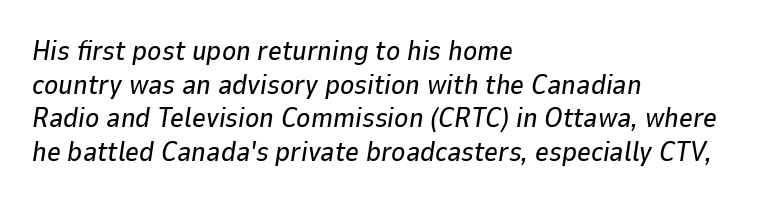
The typesetter chose a ragged-right arrangement here. Type without underlining. This is oblique type, the kind used for emphasis or titles. Notice how descenders clear the ascenders below comfortably — that's standard leading.
